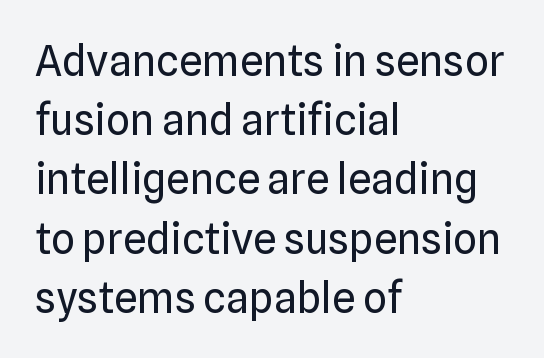
A classic flush-left, rag-right setting is used for this passage. A typesetter would mark this as roman, not italic. Here the glyphs are tracked normally, forming tight word shapes. No heavy texture on the line: the type isn't bold.
